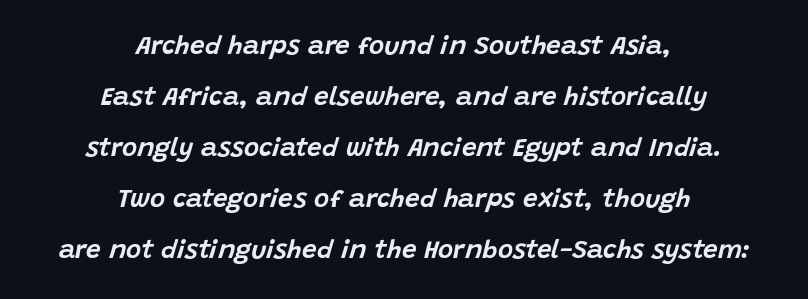
The image shows 26 px text type, italic (leaning right); set centered, loose line spacing (1.96x), normal letter spacing, not underlined.
